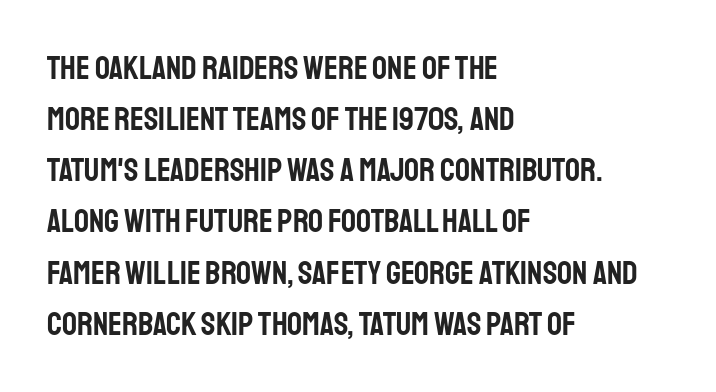
The image shows 33 px condensed sans-serif type, upright; set left-aligned, normal line spacing (1.55x), normal letter spacing, not underlined; low stroke contrast and a large x-height.
